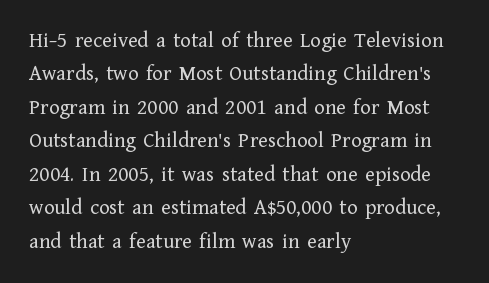
{"italic": "no", "bold": "no", "underline": "no", "align": "left", "line_spacing": "normal", "line_spacing_ratio": 1.52, "letter_spacing": "normal", "letter_spacing_em": 0.0, "glyph_px": 22}
